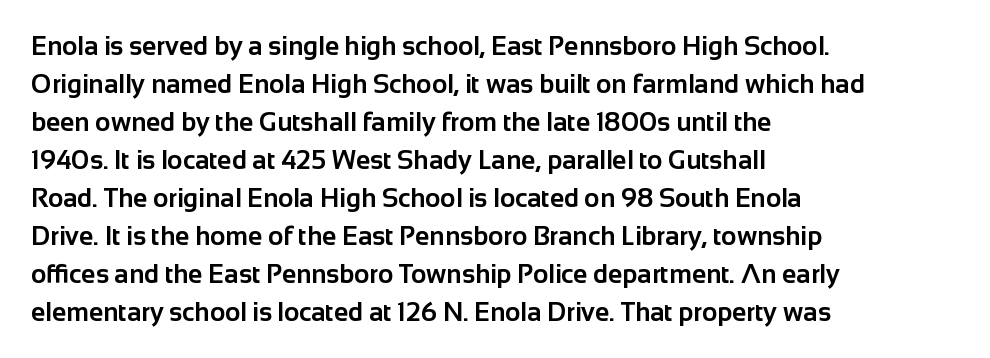
Q: Is the text bold? A: Yes.
Q: Is the text italic (slanted)? A: No, it is upright.
Q: Is the text underlined? A: No.
Q: How is the paragraph aligned? A: Left-aligned.
Q: Is the spacing between letters normal or unusually wide? A: Normal.
Q: Is the spacing between lines tight, normal or loose? A: Normal.
